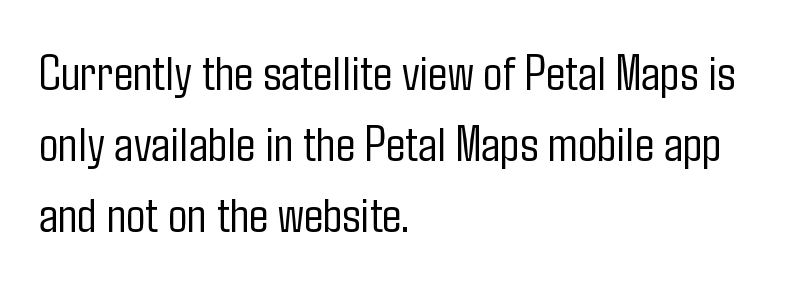
Q: Is the text bold? A: No.
Q: Is the text italic (slanted)? A: No, it is upright.
Q: Is the typeface a serif or a sans-serif typeface? A: Sans-serif.
Q: Is the text underlined? A: No.
Q: How is the paragraph aligned? A: Left-aligned.
Q: Is the spacing between letters normal or unusually wide? A: Normal.
Q: Is the spacing between lines tight, normal or loose? A: Normal.
Q: Width (condensed, normal, or wide)? A: Condensed.
Q: Stroke contrast? A: Low.
Q: x-height? A: Medium.
Q: Monospaced? A: No.
